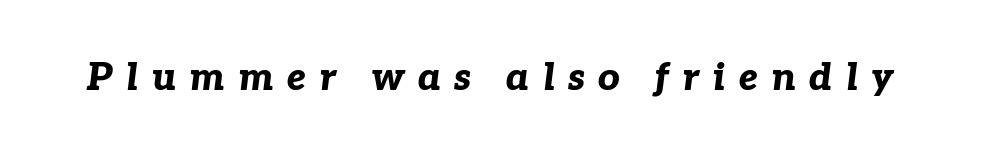
A typesetter would call this proportional, since set widths differ per character. Underline: absent. Characters follow at a spacing far wider than the type designer built in. Typographic density is high because the face is bold.
